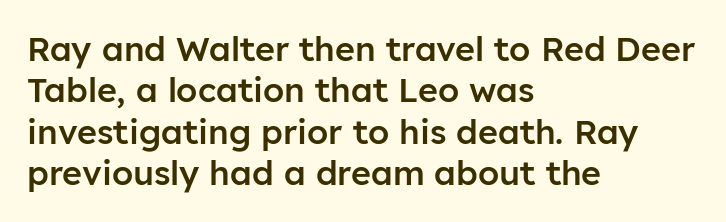
The lines in this sample share a left origin and differ only in where they stop. Short note: letters normally spaced. Has an underline been added? It has not. Its strokes are somewhat broadened, the hallmark of semibold type. Note the varied advance widths — an 'i' is clearly narrower than an 'm'. In terms of posture, this sample is upright.
